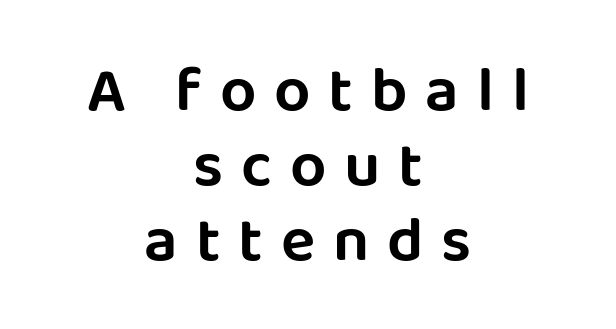
Q: Is the text italic (slanted)? A: No, it is upright.
Q: Is the typeface a serif or a sans-serif typeface? A: Sans-serif.
Q: Is the text underlined? A: No.
Q: How is the paragraph aligned? A: Centered.
Q: Is the spacing between letters normal or unusually wide? A: Unusually wide.
Q: Width (condensed, normal, or wide)? A: Normal.
Q: Stroke contrast? A: Low.
Q: x-height? A: Large.
Q: Monospaced? A: No.
